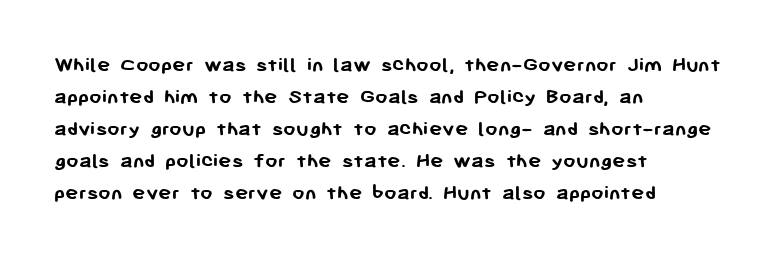
Q: Is the text bold? A: Yes.
Q: Is the text italic (slanted)? A: No, it is upright.
Q: Is the text underlined? A: No.
Q: How is the paragraph aligned? A: Left-aligned.
Q: Is the spacing between letters normal or unusually wide? A: Normal.
Q: Is the spacing between lines tight, normal or loose? A: Normal.
